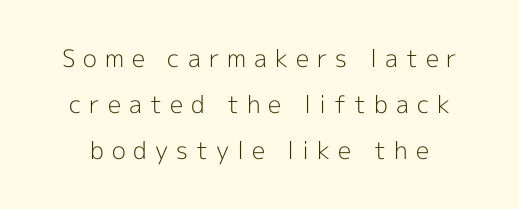
{"italic": "no", "bold": "no", "underline": "no", "line_spacing": "loose", "line_spacing_ratio": 1.92, "letter_spacing": "wide", "letter_spacing_em": 0.33, "glyph_px": 24}
